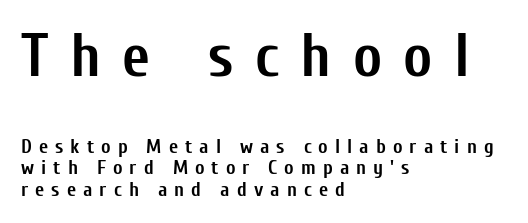
In this sample the first text group is rendered at the bigger scale. The tracking reads as deliberately expanded to a designer's eye. The block of text is dense from top to bottom, with scant space between rows. Posture: vertical. Its strokes are broad and dark, the hallmark of bold type.
